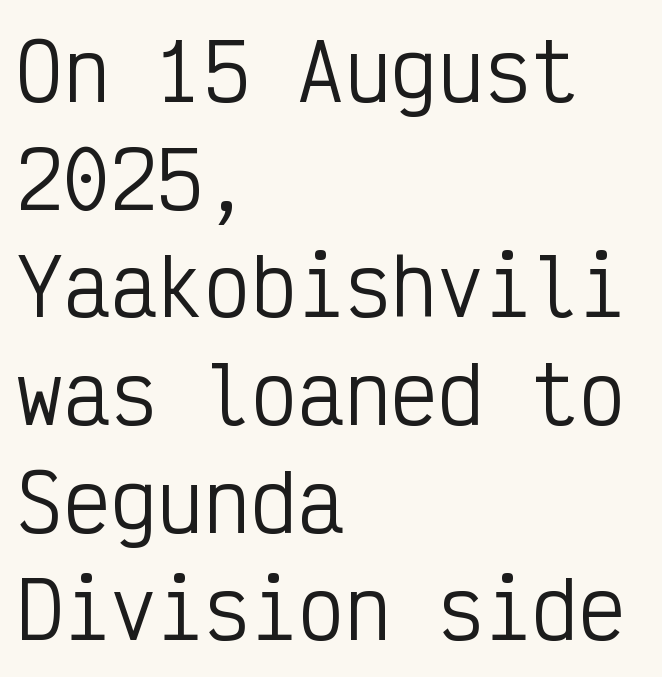
The image shows 78 px regular-weight, condensed sans-serif type, upright, monospaced; set left-aligned, normal line spacing (1.38x), normal letter spacing, not underlined; low stroke contrast and a medium x-height.
